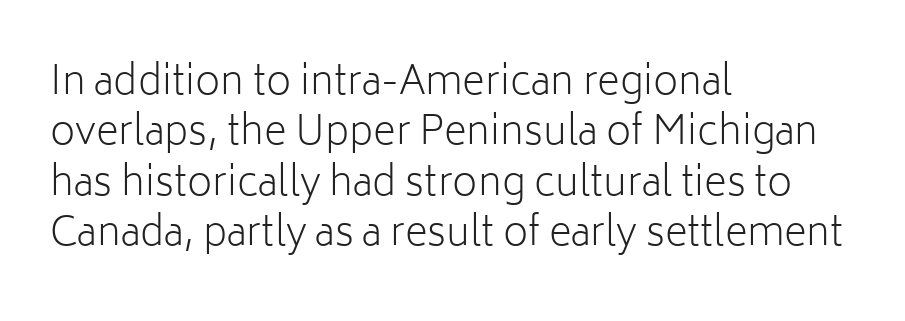
Which margin do the lines hug? The left one — the right edge is uneven. These lines were composed using upright roman letters. Words float on clear page, feet unadorned. Stems here are at most as thick as an everyday book face. Leading: standard.
